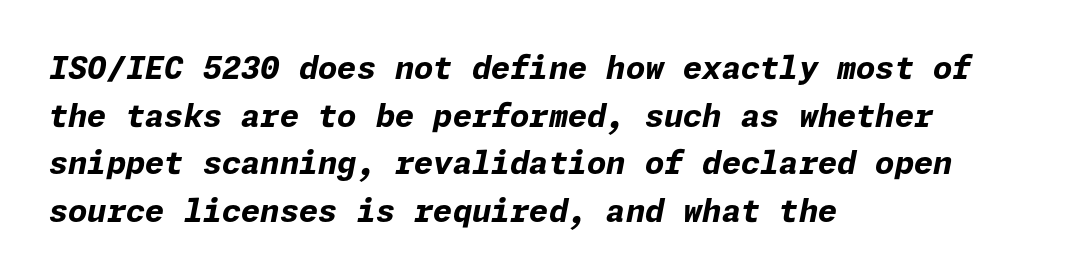
{"italic": "yes", "lean": "right", "slant_degrees": 11, "bold": "yes", "weight": "bold", "width": "normal", "stroke_contrast": "low", "x_height": "medium", "underline": "no", "align": "left", "line_spacing": "normal", "line_spacing_ratio": 1.54, "letter_spacing": "normal", "letter_spacing_em": 0.0, "glyph_px": 31}
